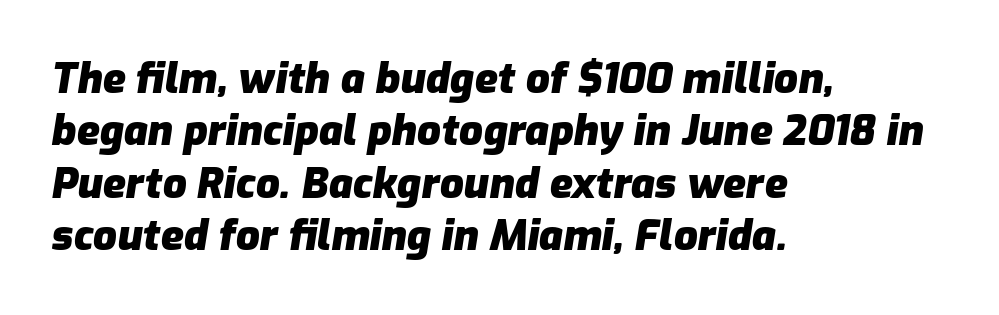
Slant detected: the letters are inclined. These words are printed bold, with thick strokes throughout. Descender tails drop into unmarked territory. No extra tracking has been applied to these lines.
